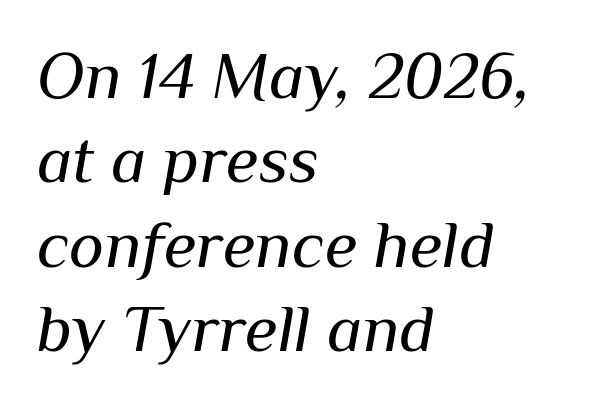
The image shows 67 px regular-weight type, italic (leaning right); set left-aligned, normal line spacing (1.26x), normal letter spacing, not underlined; medium stroke contrast and a medium x-height.
